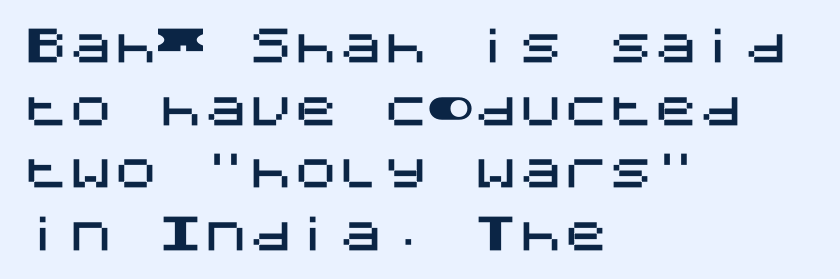
Notice how the passage keeps a crisp vertical edge on the left only. Typographically, this falls in the sans-serif category. Just letters on the line, the space beneath them empty. The space between consecutive lines is moderate. Does the lettering tilt? It doesn't — this is upright. These lines keep a tight, regular rhythm from letter to letter.
